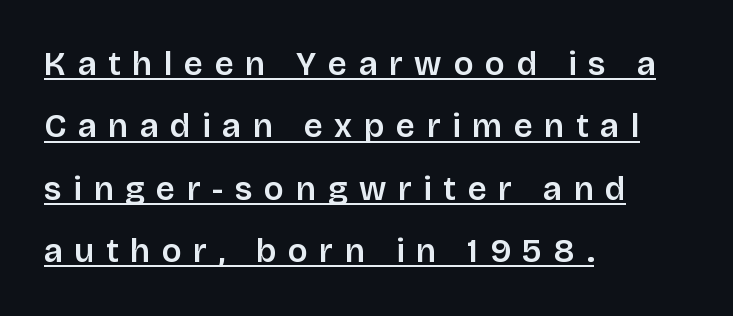
The image shows 33 px sans-serif type, upright; set left-aligned, line spacing 1.89x, unusually wide letter spacing (+0.36 em), underlined; low stroke contrast and a large x-height.
